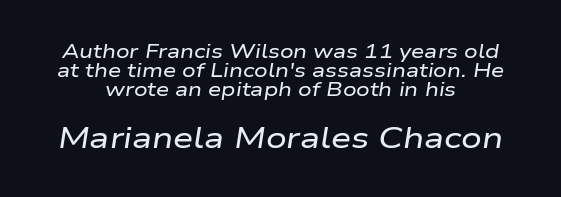
Compared with typical paragraphs, the rows here are closer together. Visually the block forms a symmetrical silhouette, jagged on both flanks. The gaps between neighbouring characters are ordinary and unremarkable. Caption: upper text group reduced, lower text group enlarged. If you drew a line through each stem, it would be angled.
